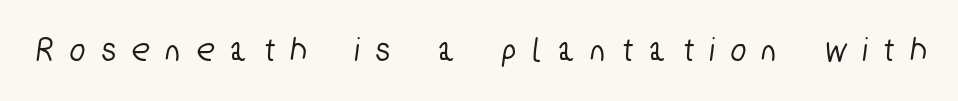
These lines have a slow, spaced-out rhythm from letter to letter. The letters carry no serifs — their stems end cleanly without finishing strokes. The rendering uses natural spacing where letterforms have individual widths. Underline: absent.
